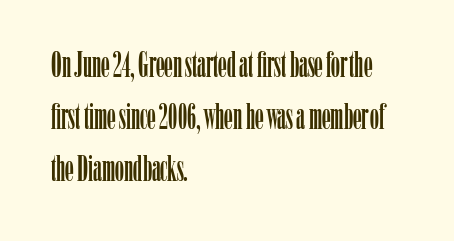
Q: Is the text italic (slanted)? A: No, it is upright.
Q: Is the typeface a serif or a sans-serif typeface? A: Serif.
Q: Is the text underlined? A: No.
Q: How is the paragraph aligned? A: Left-aligned.
Q: Is the spacing between letters normal or unusually wide? A: Normal.
Q: Is the spacing between lines tight, normal or loose? A: Normal.
Q: Width (condensed, normal, or wide)? A: Condensed.
Q: Stroke contrast? A: Low.
Q: x-height? A: Medium.
Q: Monospaced? A: No.
